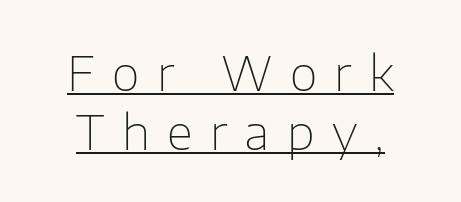
{"serif": "no", "italic": "no", "bold": "no", "weight": "thin", "width": "normal", "stroke_contrast": "low", "x_height": "medium", "monospaced": "no", "underline": "yes", "line_spacing_ratio": 1.22, "letter_spacing": "wide", "letter_spacing_em": 0.36, "glyph_px": 48}
